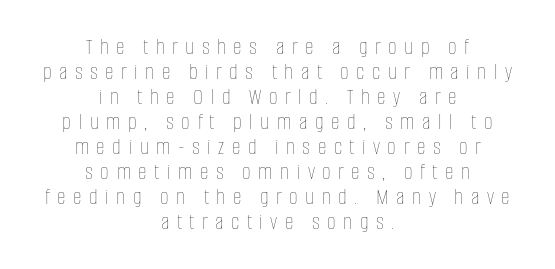
Beneath every word, the page is bare. Students, note that the glyphs here are deliberately spaced far apart. Nope, not italic — everything's standing straight. Leftover space on each line is divided equally before and after the words. Stems and bowls with no extra thickness — not bold.
